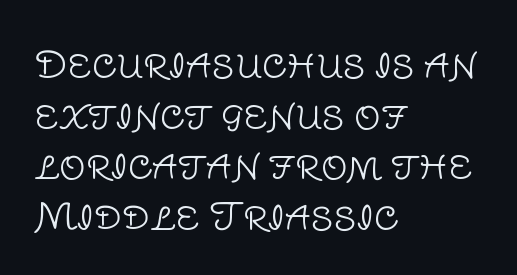
Q: Is the text bold? A: No.
Q: Is the text italic (slanted)? A: Yes.
Q: Is the typeface a serif or a sans-serif typeface? A: Sans-serif.
Q: Is the text underlined? A: No.
Q: How is the paragraph aligned? A: Left-aligned.
Q: Is the spacing between letters normal or unusually wide? A: Normal.
Q: Is the spacing between lines tight, normal or loose? A: Normal.
Q: Width (condensed, normal, or wide)? A: Normal.
Q: Stroke contrast? A: Low.
Q: x-height? A: Large.
Q: Monospaced? A: No.
